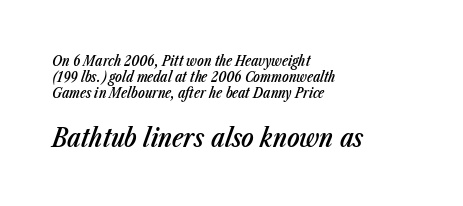
{"italic": "yes", "lean": "right", "slant_degrees": 23, "bold": "semi", "underline": "no", "align": "left", "line_spacing": "tight", "line_spacing_ratio": 1.14, "letter_spacing": "normal", "letter_spacing_em": 0.0, "larger_block": "second", "size_ratio": 1.86, "glyph_px": 26}
